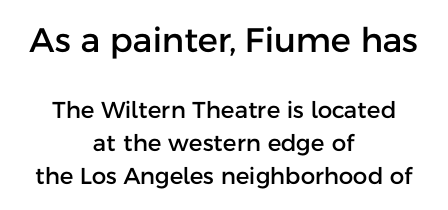
Q: Is the text italic (slanted)? A: No, it is upright.
Q: Is the typeface a serif or a sans-serif typeface? A: Sans-serif.
Q: Is the text underlined? A: No.
Q: How is the paragraph aligned? A: Centered.
Q: Is the spacing between letters normal or unusually wide? A: Normal.
Q: Is the spacing between lines tight, normal or loose? A: Normal.
Q: Which block of text is set in a larger size, the first (top) or the second (bottom)? A: The first (top) one.
Q: Width (condensed, normal, or wide)? A: Normal.
Q: Stroke contrast? A: Low.
Q: x-height? A: Medium.
Q: Monospaced? A: No.
